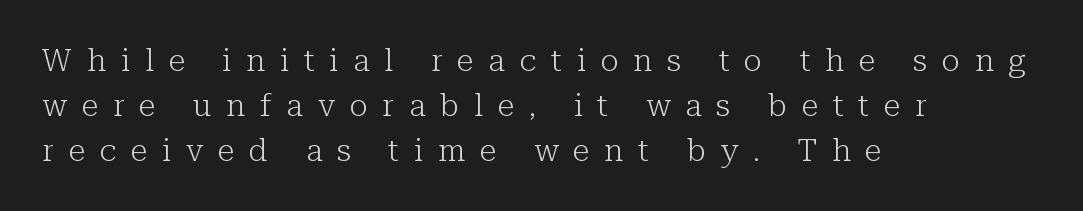
Q: Is the text bold? A: No.
Q: Is the text italic (slanted)? A: No, it is upright.
Q: Is the typeface a serif or a sans-serif typeface? A: Serif.
Q: Is the text underlined? A: No.
Q: How is the paragraph aligned? A: Left-aligned.
Q: Is the spacing between letters normal or unusually wide? A: Unusually wide.
Q: Is the spacing between lines tight, normal or loose? A: Normal.
Q: Width (condensed, normal, or wide)? A: Normal.
Q: Stroke contrast? A: Low.
Q: x-height? A: Medium.
Q: Monospaced? A: No.
